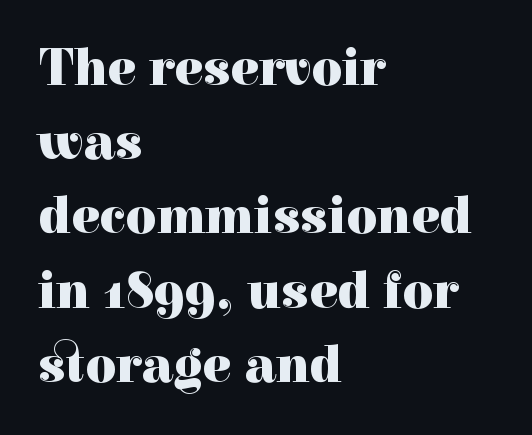
{"serif": "yes", "italic": "no", "bold": "yes", "weight": "heavy", "width": "normal", "x_height": "medium", "monospaced": "no", "underline": "no", "align": "left", "line_spacing": "normal", "line_spacing_ratio": 1.4, "letter_spacing": "normal", "letter_spacing_em": 0.0, "glyph_px": 53}
